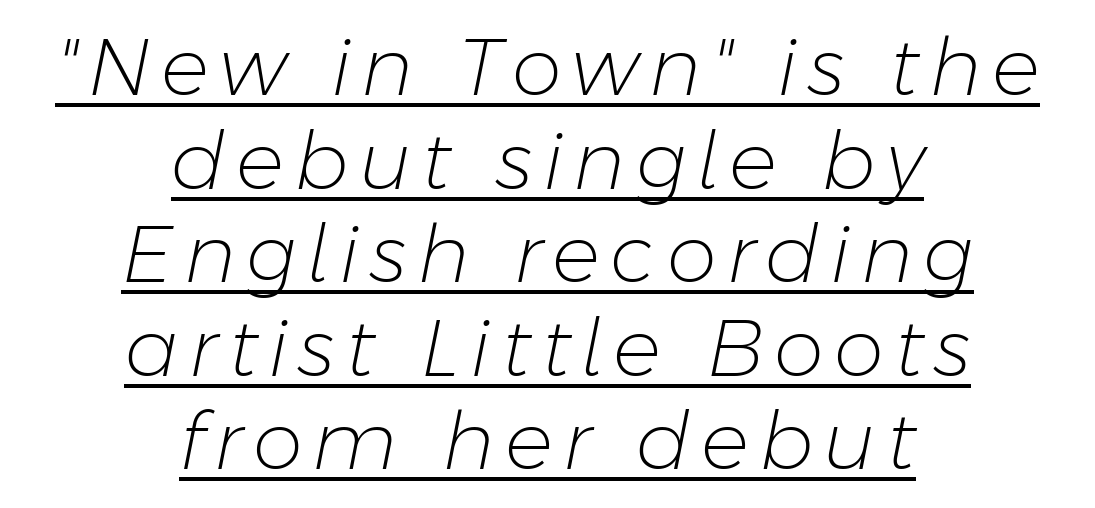
The image shows 80 px light type, italic (leaning right); set centered, line spacing 1.17x, underlined; low stroke contrast and a medium x-height.
